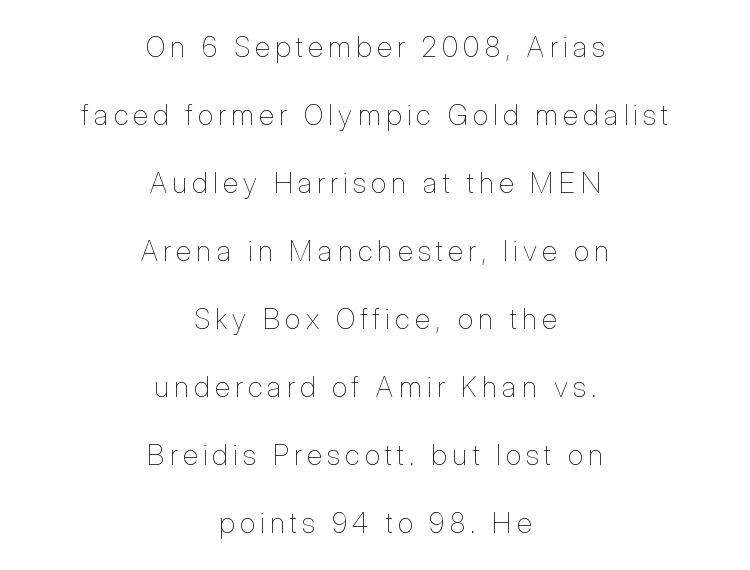
Alignment: centered. Honestly, the rows look like they've been pulled way apart. The words here are not underlined. The axis of the letterforms is exactly vertical. Tracking value appears strongly positive — letters spread wide.
